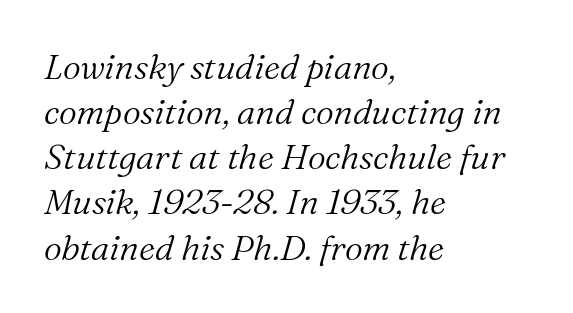
The image shows 35 px light serif type, italic (leaning right); set left-aligned, normal line spacing (1.29x), normal letter spacing, not underlined; medium stroke contrast and a medium x-height.
